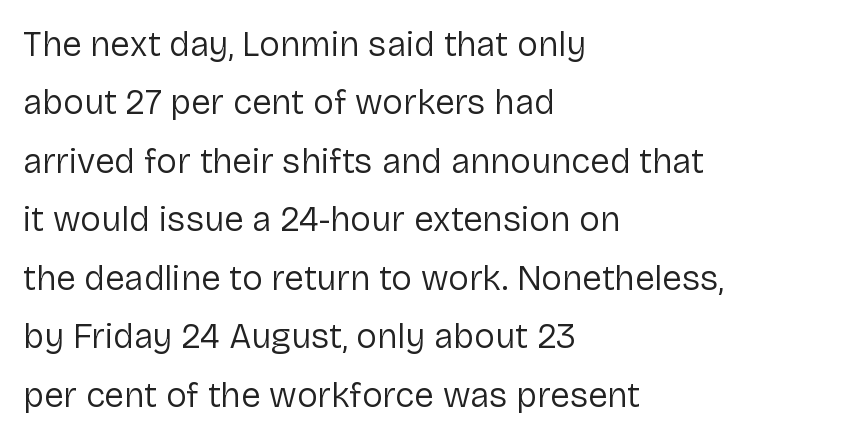
The image shows 35 px regular-weight sans-serif type, upright; set left-aligned, normal line spacing (1.67x), normal letter spacing, not underlined; low stroke contrast and a medium x-height.
